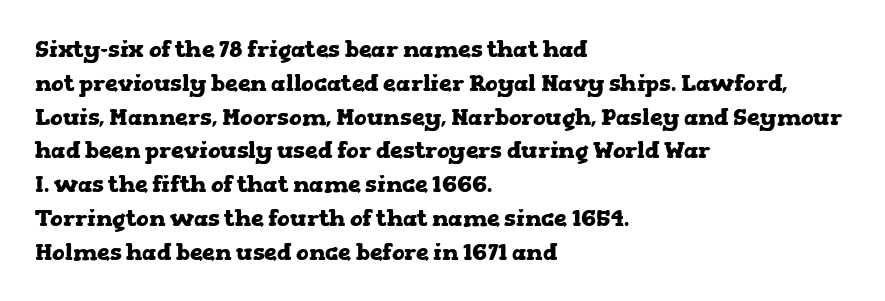
{"italic": "no", "bold": "yes", "underline": "no", "align": "left", "line_spacing": "normal", "line_spacing_ratio": 1.47, "letter_spacing": "normal", "letter_spacing_em": 0.0, "glyph_px": 23}
